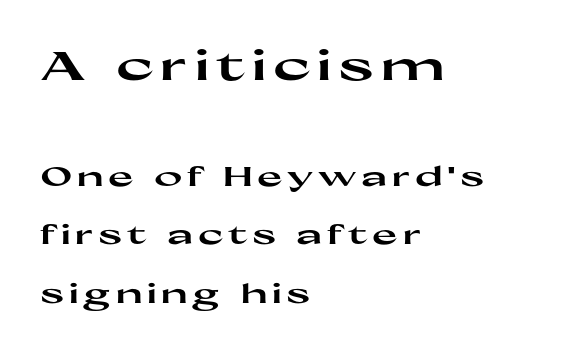
Does the type have serifs? No, each stem ends abruptly. Strokes here are thick enough to call this a true bold. Varying glyph widths throughout — classic text-font behaviour. Between these two stacked blocks, the higher one wins on size.
